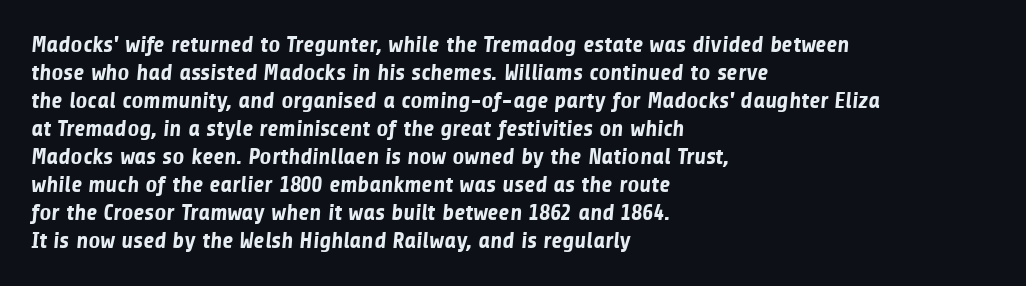
{"bold": "yes", "underline": "no", "align": "left", "line_spacing_ratio": 1.22, "letter_spacing": "normal", "letter_spacing_em": 0.0, "glyph_px": 23}
